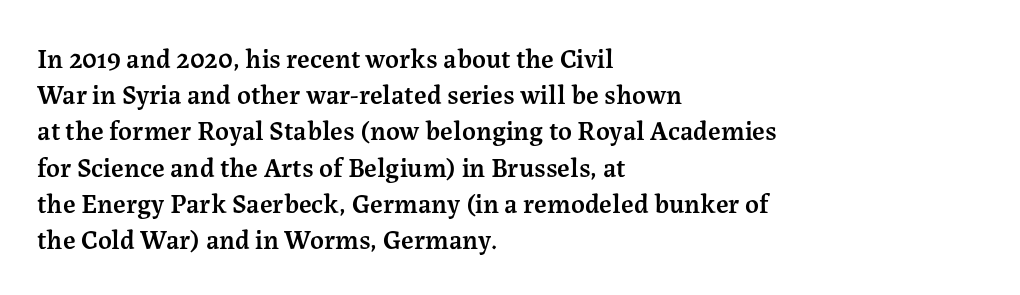
Nobody touched the tracking dial on this one. Its strokes are somewhat broadened, the hallmark of semibold type. Reading down the column, the eye jumps a familiar distance to each next line. Decoration check: the copy has no underline. The paragraph has a hard left edge and a soft right edge. Does the lettering tilt? It doesn't — this is upright.
